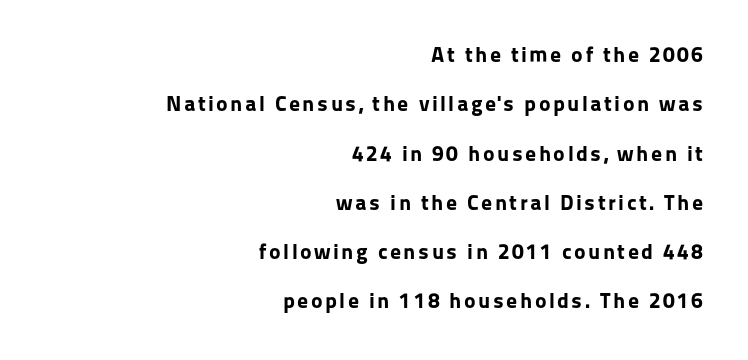
{"italic": "no", "bold": "yes", "underline": "no", "align": "right", "line_spacing": "loose", "line_spacing_ratio": 2.24, "glyph_px": 22}
